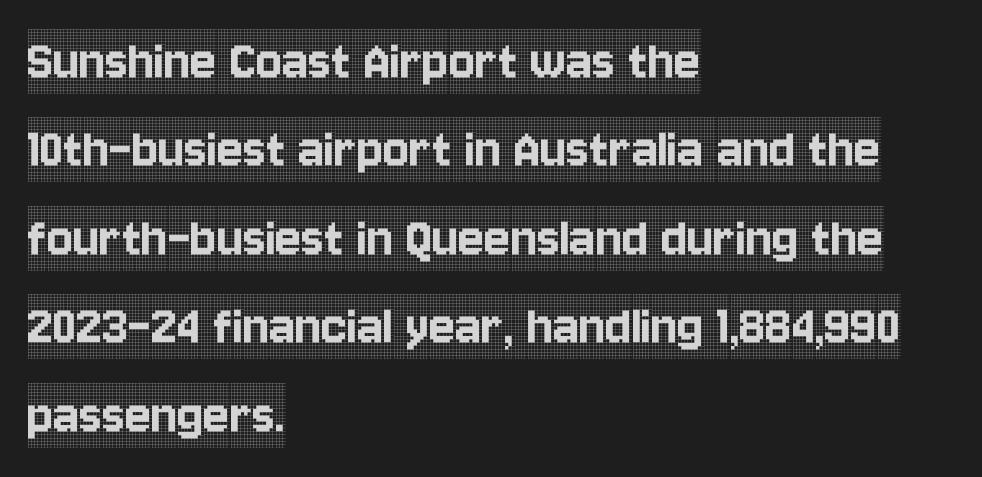
Q: Is the text italic (slanted)? A: No, it is upright.
Q: Is the typeface a serif or a sans-serif typeface? A: Serif.
Q: Is the text underlined? A: No.
Q: How is the paragraph aligned? A: Left-aligned.
Q: Is the spacing between letters normal or unusually wide? A: Normal.
Q: Is the spacing between lines tight, normal or loose? A: Normal.
Q: Width (condensed, normal, or wide)? A: Condensed.
Q: x-height? A: Large.
Q: Monospaced? A: No.
